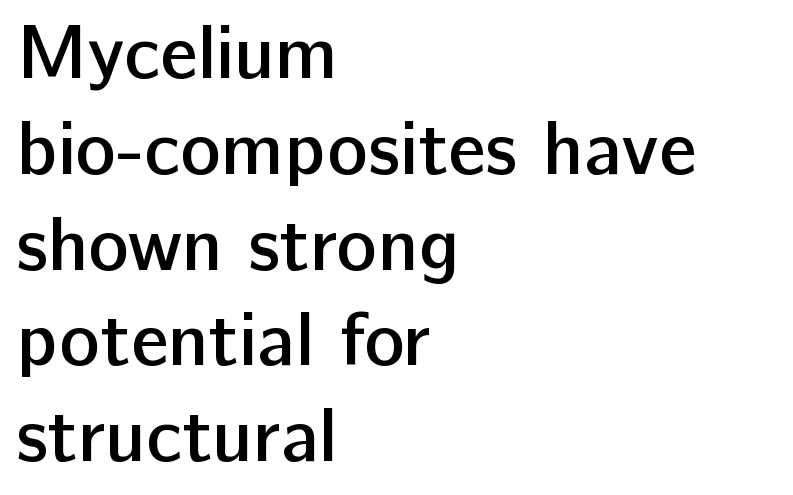
The image shows 76 px semibold sans-serif type, upright; set left-aligned, normal line spacing (1.26x), normal letter spacing, not underlined; low stroke contrast and a medium x-height.
